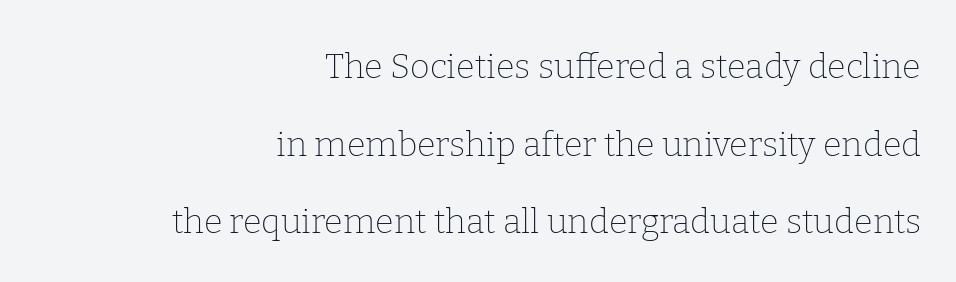
Whoever set this chose breathing room over compactness in the vertical rhythm. Horizontally, the lines are justified to the trailing edge only. Rule under the text: the space is simply empty. Spacing verdict: proportional, widths tailored to each character. Little horizontal feet cap the strokes, marking this as serif type. The type sits square on the baseline with zero lean.
